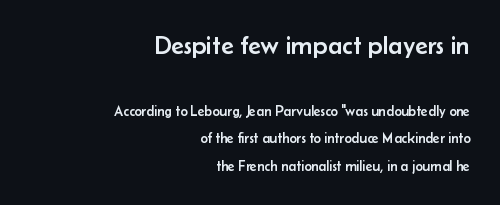
The vertical gap from one line to the next is large. The face used here is rendered with its standard letterfit. Is the block centered? No — it sits flush against the right margin. A bare baseline throughout the passage. Of the two passages, the one on top uses the larger point size. Upright lettering throughout.
